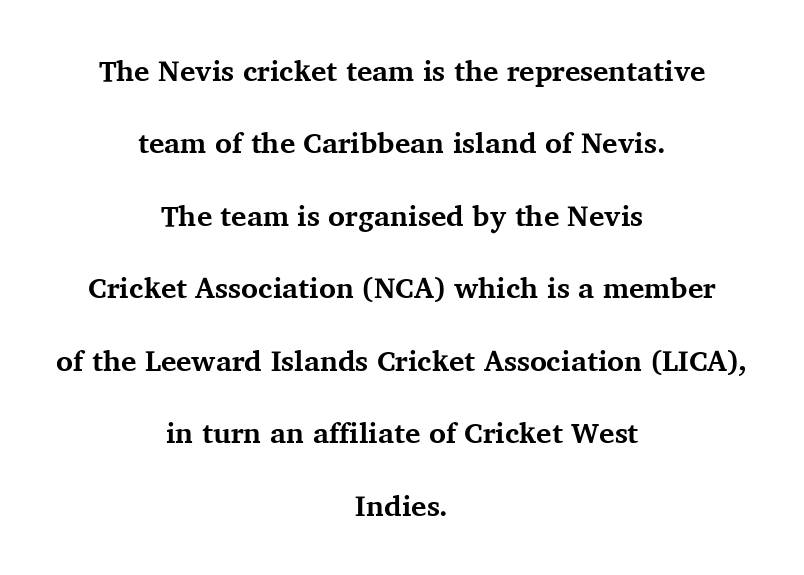
{"serif": "yes", "italic": "no", "bold": "yes", "weight": "bold", "width": "normal", "stroke_contrast": "medium", "x_height": "medium", "monospaced": "no", "underline": "no", "align": "center", "line_spacing": "loose", "line_spacing_ratio": 2.5, "letter_spacing": "normal", "letter_spacing_em": 0.0, "glyph_px": 29}
